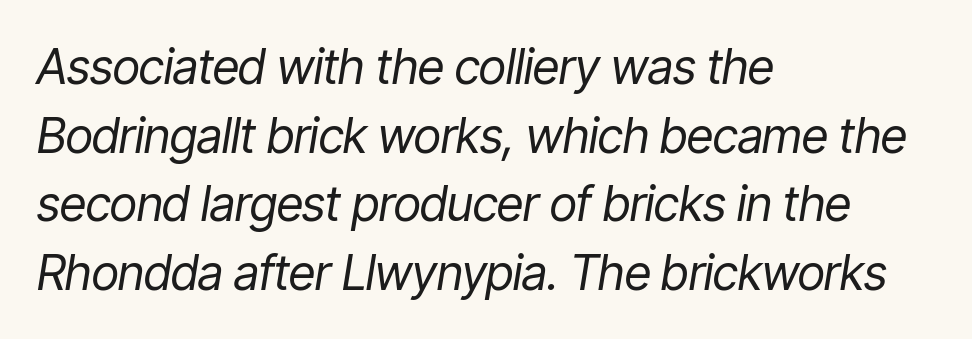
A bare baseline throughout the passage. Leading matches the norm, producing a regular column. Emphasis-style slanted type is in use. Stroke thickness stays within the range of a standard reading face or lighter. Spacing verdict: proportional, widths tailored to each character.
